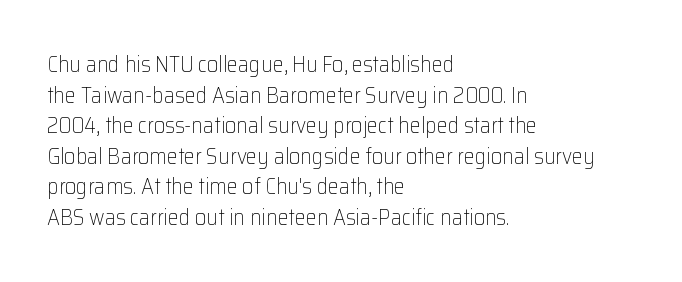
The image shows 22 px text type, upright; set left-aligned, normal line spacing (1.39x), normal letter spacing, not underlined.
